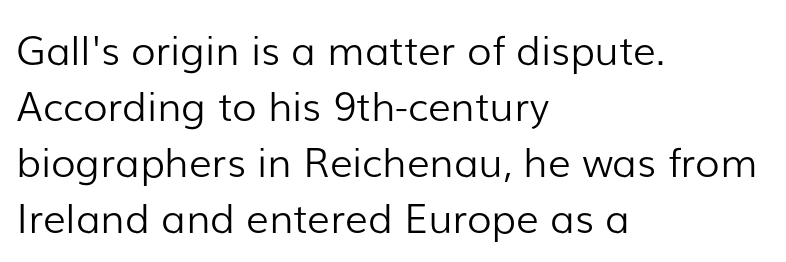
The rag falls on the right side of this text block. Caption: standard tracking, unaltered. Character widths vary here, with narrow letters taking less room than wide ones. A typesetter would mark this as roman, not italic. Is the type heavy? It reads as light-to-regular instead. Students, observe: this is what conventionally led text looks like.
